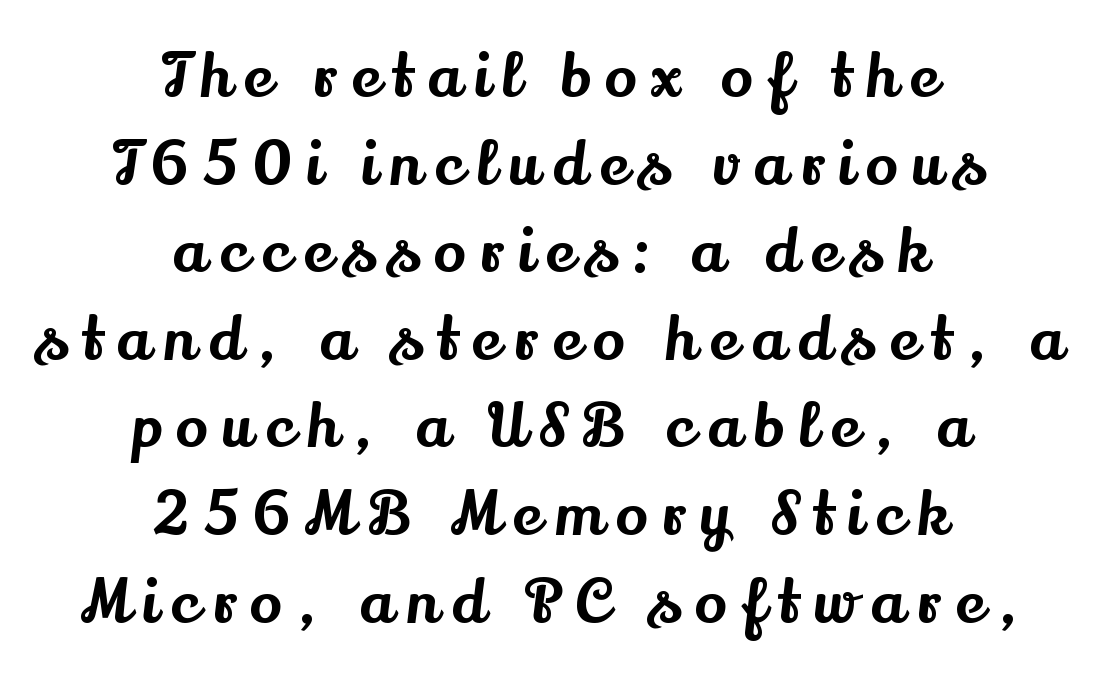
{"serif": "yes", "width": "normal", "stroke_contrast": "medium", "x_height": "small", "monospaced": "no", "underline": "no", "align": "center", "line_spacing": "normal", "line_spacing_ratio": 1.46, "letter_spacing": "wide", "letter_spacing_em": 0.23, "glyph_px": 60}
